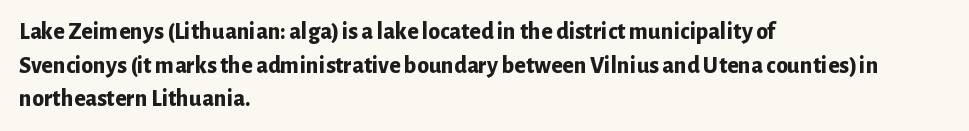
The image shows 24 px bold type, upright; set left-aligned, normal line spacing (1.4x), normal letter spacing, not underlined.
